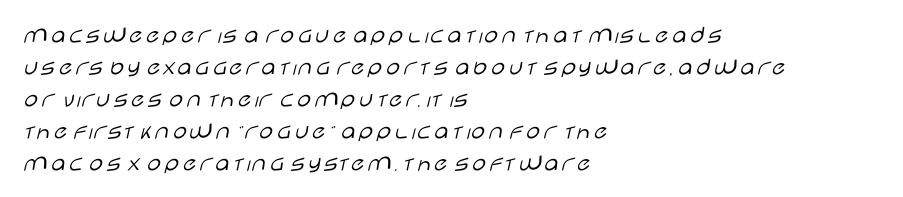
Q: Is the text bold? A: No.
Q: Is the text italic (slanted)? A: Yes.
Q: Is the text underlined? A: No.
Q: How is the paragraph aligned? A: Left-aligned.
Q: Is the spacing between letters normal or unusually wide? A: Normal.
Q: Is the spacing between lines tight, normal or loose? A: Normal.
